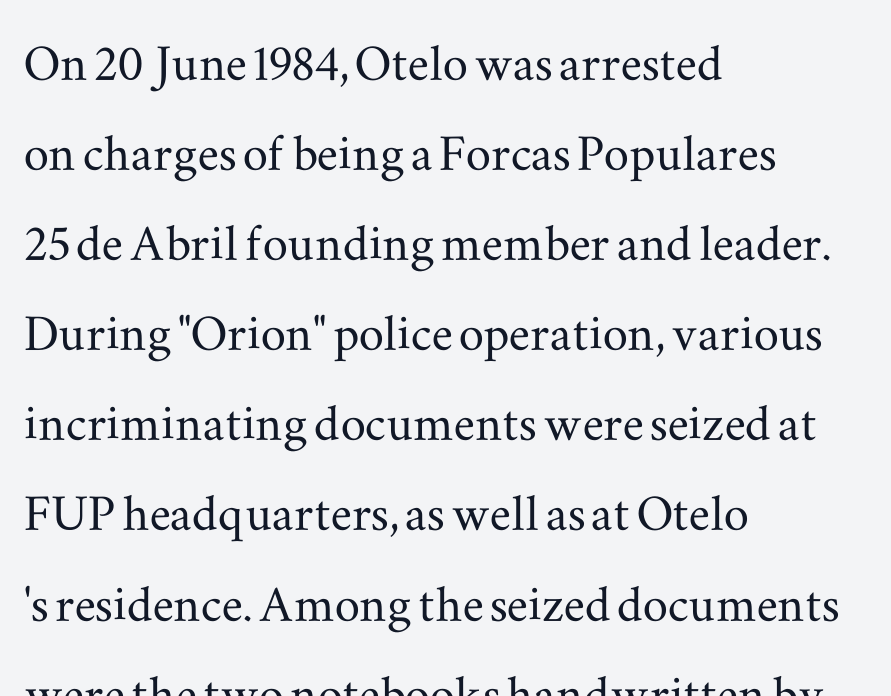
The passage shown is typed in a proportional face where columns would drift. Check where the strokes stop: tiny serifs finish them off. Default kerning and tracking; the words read as compact shapes. A typesetter would mark this as roman, not italic. Each new line begins a customary step beneath the previous one. Alignment: flush left.
